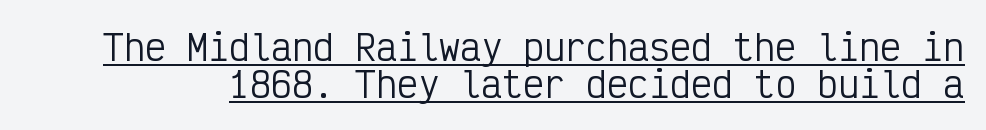
{"serif": "no", "italic": "no", "bold": "no", "weight": "regular", "width": "condensed", "stroke_contrast": "low", "x_height": "medium", "monospaced": "yes", "underline": "yes", "line_spacing": "tight", "line_spacing_ratio": 1.06, "letter_spacing": "normal", "letter_spacing_em": 0.0, "glyph_px": 35}
